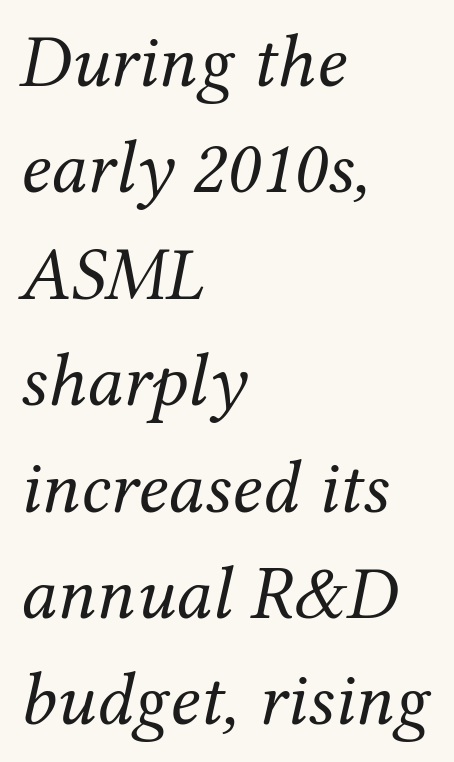
{"serif": "yes", "italic": "yes", "lean": "right", "slant_degrees": 12, "bold": "no", "weight": "regular", "width": "normal", "stroke_contrast": "medium", "x_height": "medium", "monospaced": "no", "underline": "no", "align": "left", "line_spacing": "normal", "line_spacing_ratio": 1.4, "letter_spacing": "normal", "letter_spacing_em": 0.0, "glyph_px": 76}
